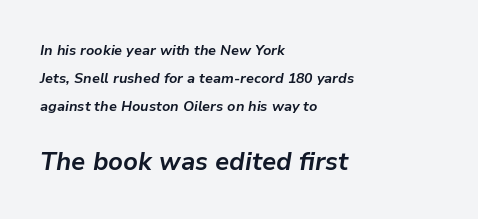
The image shows 25 px bold type, italic (leaning right); set left-aligned, loose line spacing (1.99x), normal letter spacing, not underlined; the second (bottom) block is 1.79x larger.
